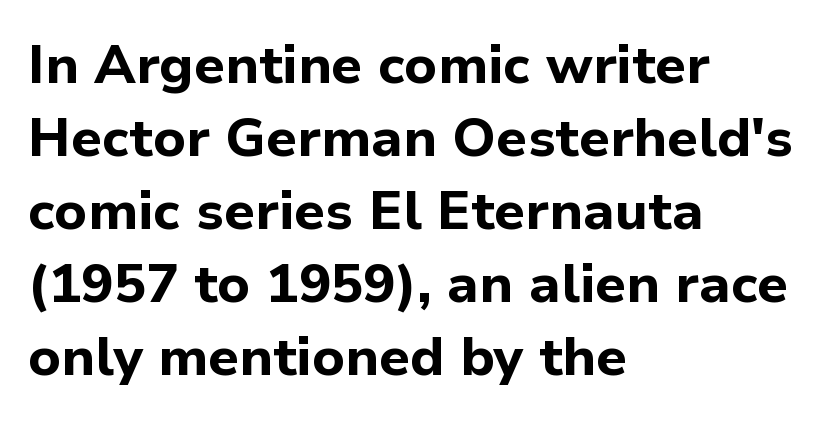
Q: Is the text bold? A: Yes.
Q: Is the text italic (slanted)? A: No, it is upright.
Q: Is the typeface a serif or a sans-serif typeface? A: Sans-serif.
Q: Is the text underlined? A: No.
Q: How is the paragraph aligned? A: Left-aligned.
Q: Is the spacing between letters normal or unusually wide? A: Normal.
Q: Is the spacing between lines tight, normal or loose? A: Normal.
Q: Width (condensed, normal, or wide)? A: Normal.
Q: Stroke contrast? A: Low.
Q: x-height? A: Medium.
Q: Monospaced? A: No.
